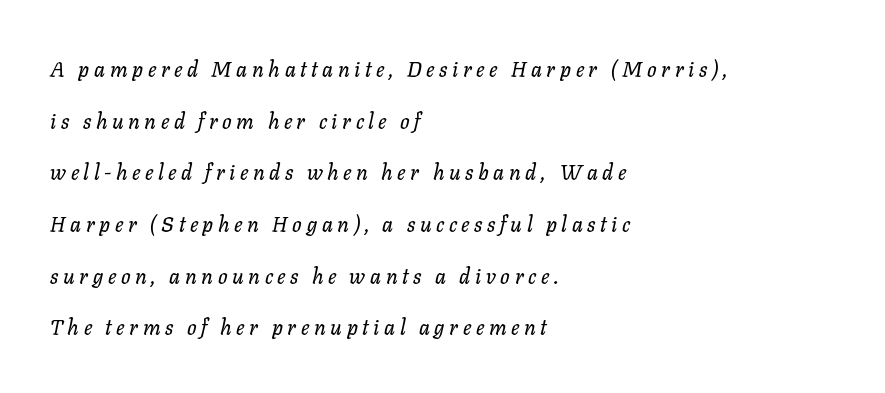
The image shows 21 px text type, italic (leaning right); set left-aligned, loose line spacing (2.46x), unusually wide letter spacing (+0.22 em), not underlined.
